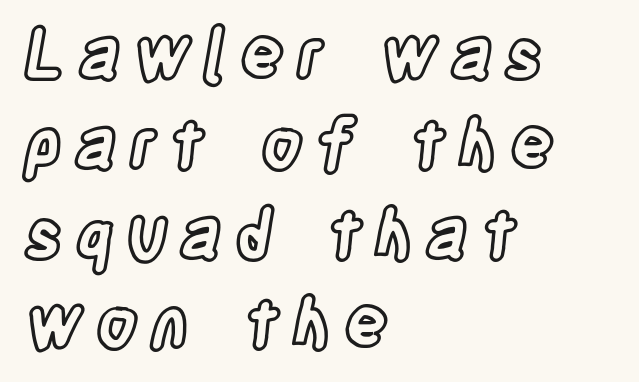
{"width": "condensed", "x_height": "large", "monospaced": "no", "underline": "no", "align": "left", "line_spacing": "normal", "line_spacing_ratio": 1.34, "glyph_px": 67}
